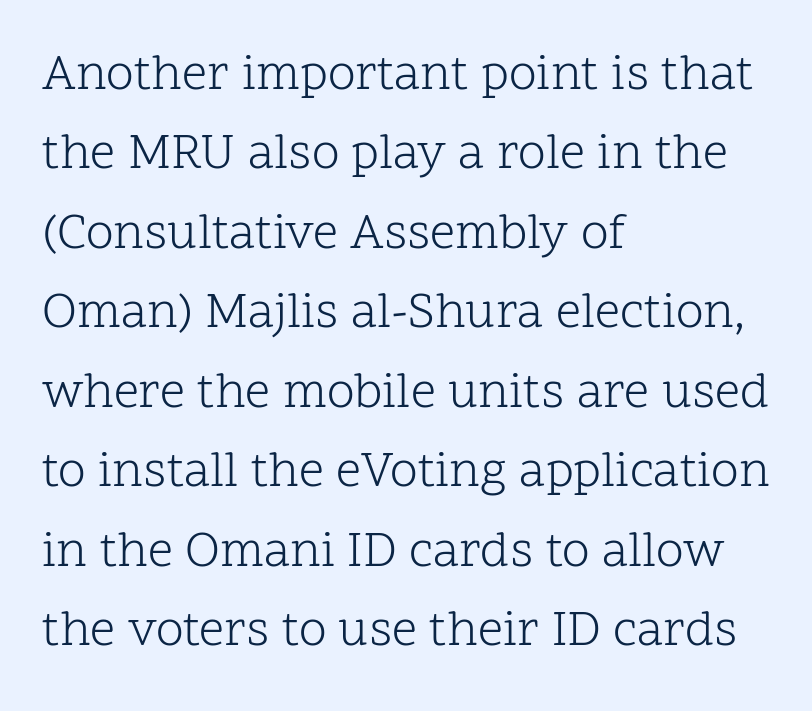
{"serif": "yes", "italic": "no", "bold": "no", "weight": "light", "width": "normal", "stroke_contrast": "low", "x_height": "medium", "monospaced": "no", "underline": "no", "align": "left", "line_spacing": "normal", "line_spacing_ratio": 1.59, "letter_spacing": "normal", "letter_spacing_em": 0.0, "glyph_px": 50}
